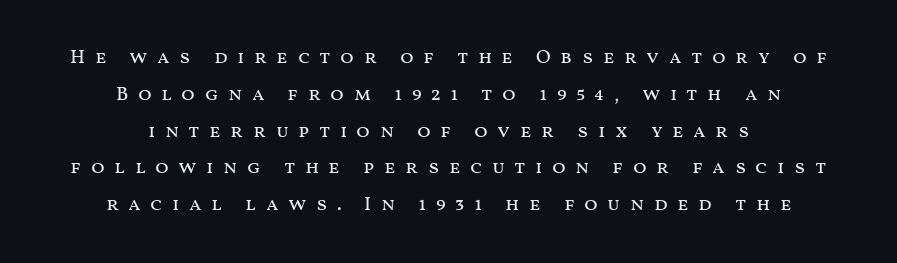
{"italic": "no", "bold": "no", "underline": "no", "align": "center", "line_spacing_ratio": 1.84, "letter_spacing": "wide", "letter_spacing_em": 0.47, "glyph_px": 20}
